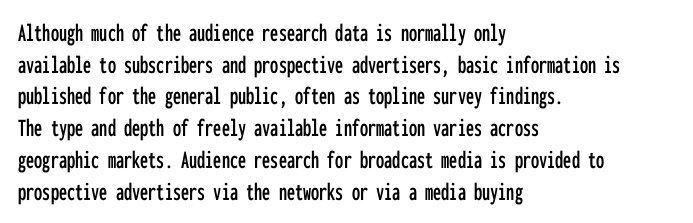
Q: Is the text italic (slanted)? A: No, it is upright.
Q: Is the text underlined? A: No.
Q: How is the paragraph aligned? A: Left-aligned.
Q: Is the spacing between letters normal or unusually wide? A: Normal.
